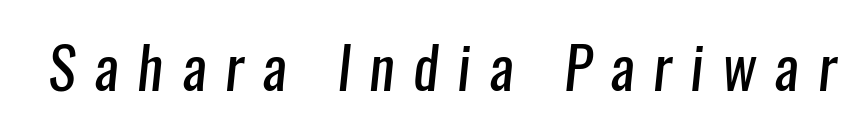
A quiet, ordinary-to-light weight characterises the typeface. Typographically, this falls in the sans-serif category. The type is letterspaced generously, with wide tracking. Glance below the letters and you will spot only blank space.
